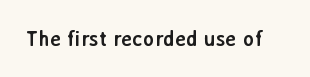
{"italic": "no", "bold": "yes", "underline": "no", "letter_spacing": "normal", "letter_spacing_em": 0.0, "glyph_px": 21}
